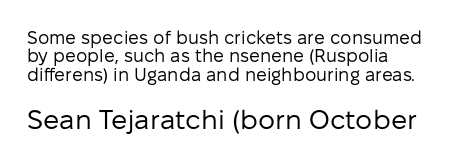
Visually the block forms a straight wall on the left and a jagged coastline on the right. Posture: straight, roman, zero tilt. The second block has been scaled up relative to the first. You could call the tracking neutral — neither tight nor loose.
